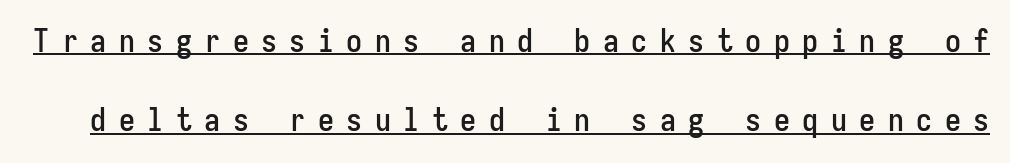
Is this a fixed-width face? Yes — each glyph sits in an identical cell. Honestly, the underline is the first thing you notice here. In terms of posture, this sample is upright. The text was rendered using a sans face with plain stroke endings. The lines are spread far apart with generous leading.
